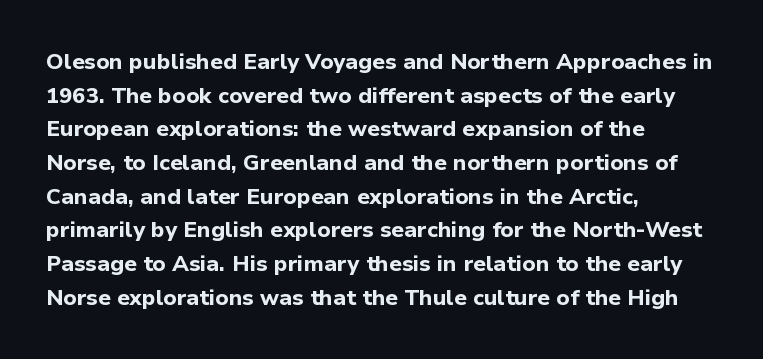
The image shows 22 px bold type, upright; set left-aligned, normal line spacing (1.53x), normal letter spacing, not underlined.
